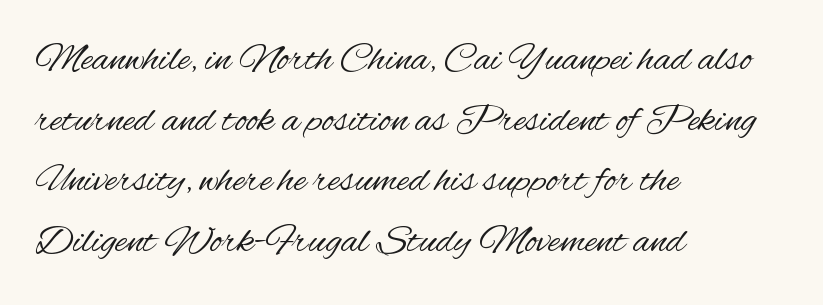
Looks like regular typesetting: each glyph gets only the width it needs. Is this a sans? Yes — the strokes have no serifs. Quick note: interline space is typical. The letterforms sit shoulder to shoulder at normal distance. The string is rendered with underlining switched off.
